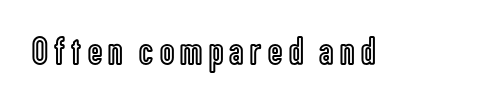
The image shows 40 px condensed type, upright; set not underlined; a medium x-height.
